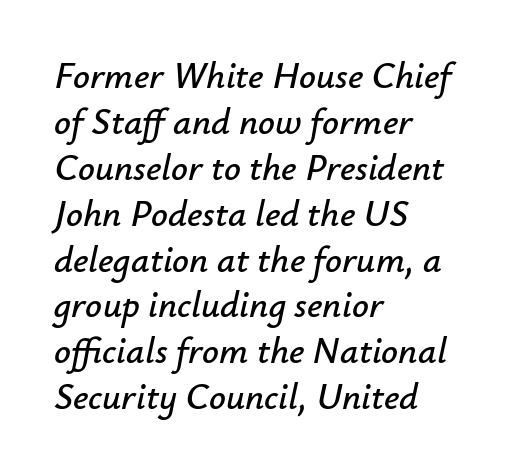
The image shows 37 px text type, italic (leaning right); set left-aligned, line spacing 1.24x, normal letter spacing, not underlined; low stroke contrast and a small x-height.
